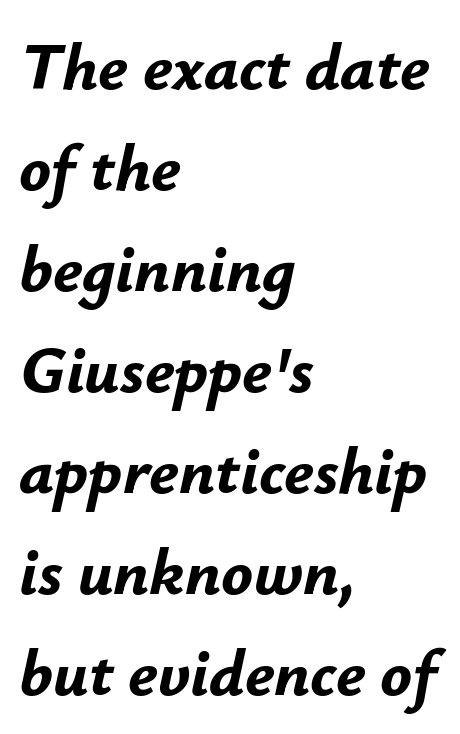
Descender tails drop into unmarked territory. The leading is moderate, giving the passage an even texture. Every letter is thick-stroked: bold, no question. The axis of the letterforms is tilted away from vertical.
